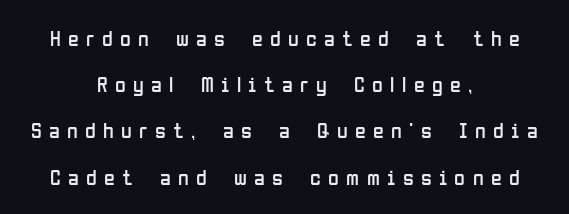
The image shows 22 px text type, upright; set centered, loose line spacing (2.1x), unusually wide letter spacing (+0.33 em), not underlined.
